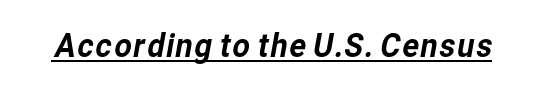
The image shows 34 px sans-serif type; set normal letter spacing, underlined; low stroke contrast and a medium x-height.
